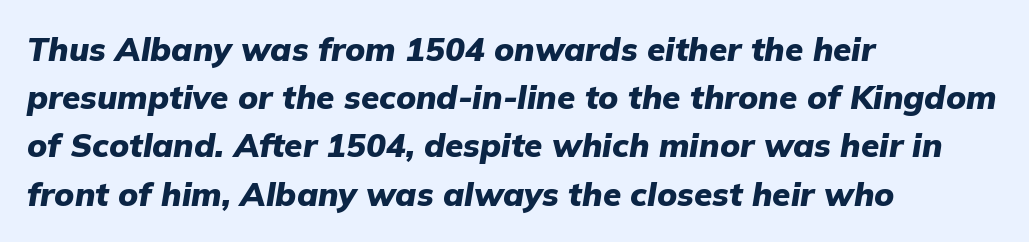
{"italic": "yes", "lean": "right", "slant_degrees": 9, "bold": "yes", "weight": "heavy", "width": "normal", "stroke_contrast": "low", "x_height": "medium", "monospaced": "no", "underline": "no", "align": "left", "line_spacing": "normal", "line_spacing_ratio": 1.46, "letter_spacing": "normal", "letter_spacing_em": 0.0, "glyph_px": 33}
